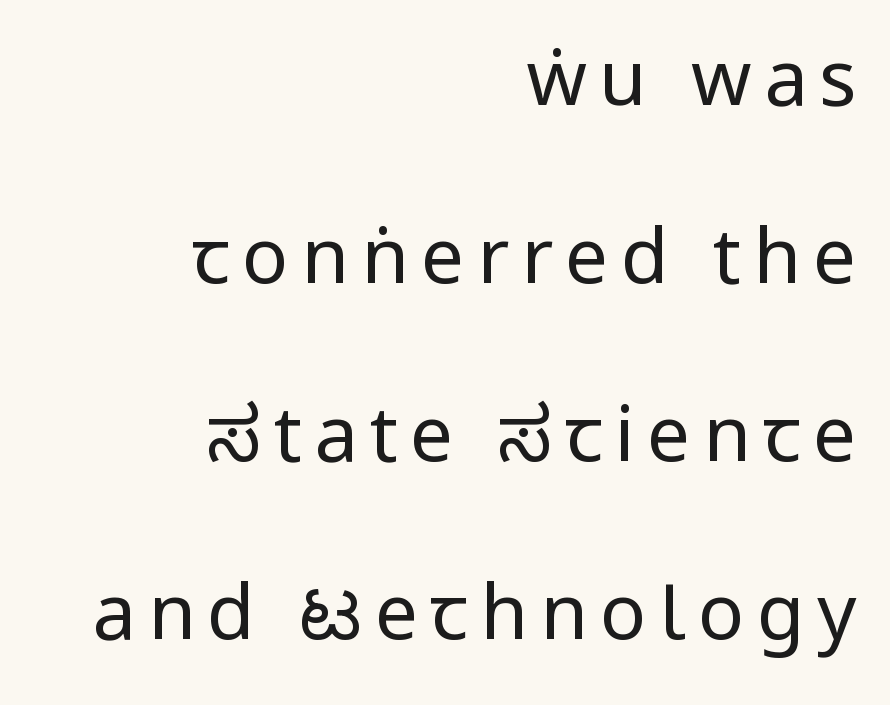
Q: Is the text bold? A: No.
Q: Is the text italic (slanted)? A: No, it is upright.
Q: Is the typeface a serif or a sans-serif typeface? A: Sans-serif.
Q: Is the text underlined? A: No.
Q: How is the paragraph aligned? A: Right-aligned.
Q: Is the spacing between lines tight, normal or loose? A: Loose.
Q: Width (condensed, normal, or wide)? A: Condensed.
Q: Stroke contrast? A: Low.
Q: x-height? A: Large.
Q: Monospaced? A: No.
